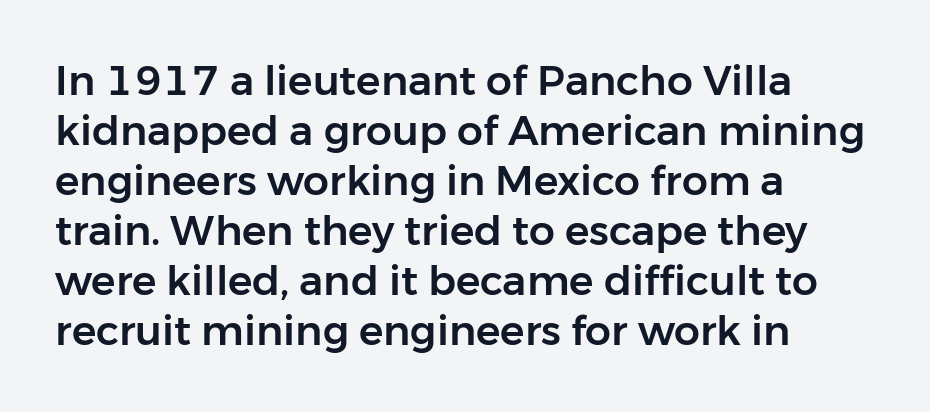
{"serif": "no", "italic": "no", "width": "normal", "stroke_contrast": "low", "x_height": "medium", "monospaced": "no", "underline": "no", "align": "left", "line_spacing_ratio": 1.22, "letter_spacing": "normal", "letter_spacing_em": 0.0, "glyph_px": 41}
